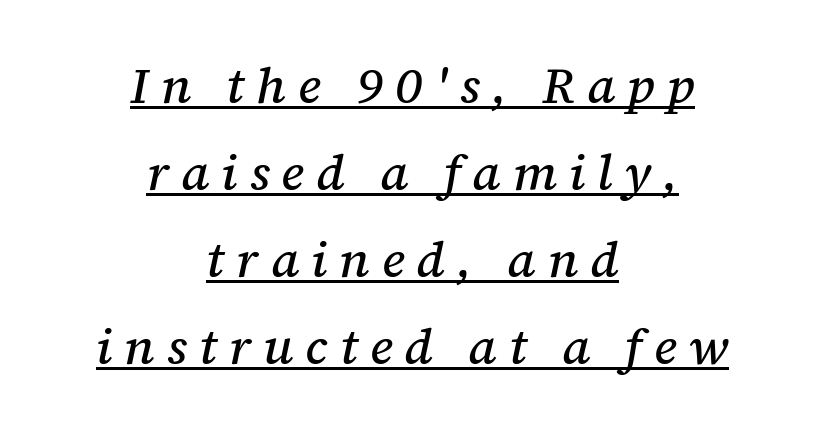
The image shows 50 px serif type, italic (leaning right); set centered, line spacing 1.74x, unusually wide letter spacing (+0.24 em), underlined; medium stroke contrast and a medium x-height.
